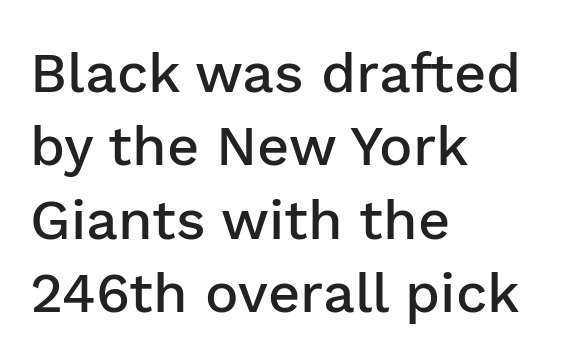
The image shows 56 px semibold sans-serif type, upright; set left-aligned, normal line spacing (1.31x), normal letter spacing, not underlined; low stroke contrast and a medium x-height.
